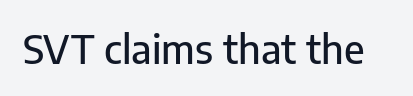
Q: Is the text italic (slanted)? A: No, it is upright.
Q: Is the typeface a serif or a sans-serif typeface? A: Sans-serif.
Q: Is the text underlined? A: No.
Q: Is the spacing between letters normal or unusually wide? A: Normal.
Q: Width (condensed, normal, or wide)? A: Normal.
Q: Stroke contrast? A: Low.
Q: x-height? A: Medium.
Q: Monospaced? A: No.
